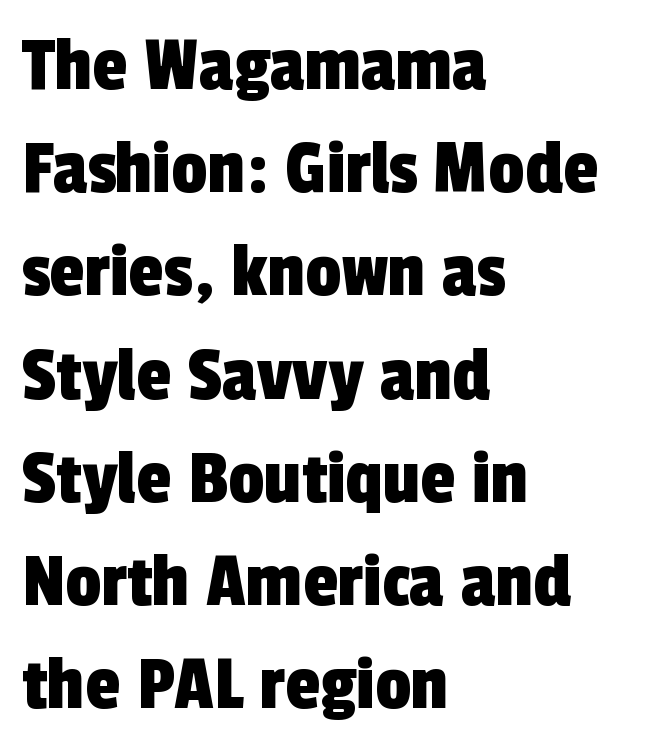
The area under the type is left untouched. The rendering shows plain stroke endings on the letterforms — a sans-serif design. These lines stack with their left ends in a neat column. Do the characters align in a grid? No, the font is proportional.
